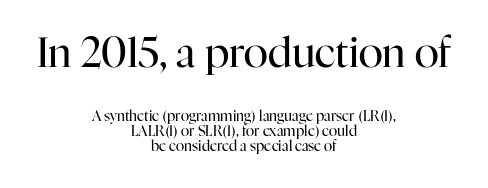
The image shows 41 px regular-weight serif type, upright; set centered, tight line spacing (1.04x), normal letter spacing, not underlined; the first (top) block is 2.93x larger; high stroke contrast and a medium x-height.
